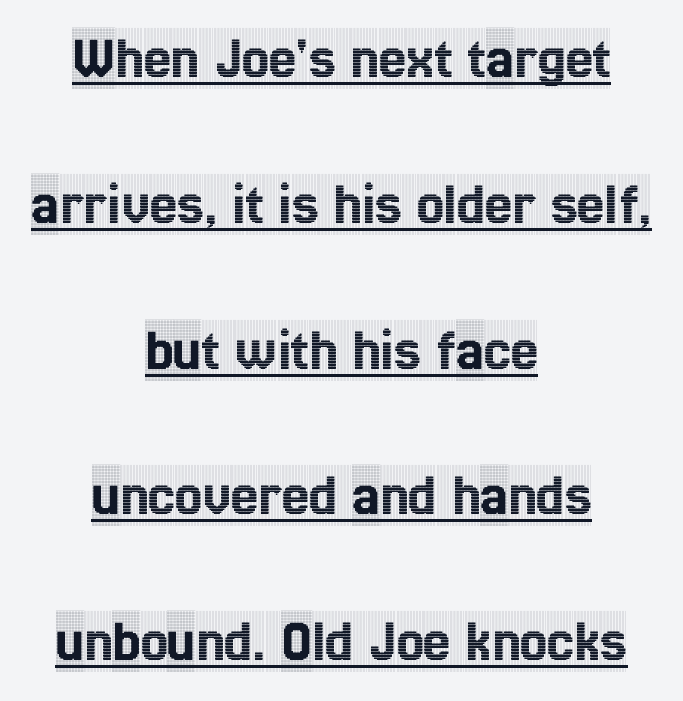
{"serif": "yes", "italic": "no", "width": "condensed", "x_height": "large", "monospaced": "no", "underline": "yes", "align": "center", "line_spacing": "loose", "line_spacing_ratio": 2.39, "letter_spacing": "normal", "letter_spacing_em": 0.0, "glyph_px": 61}
